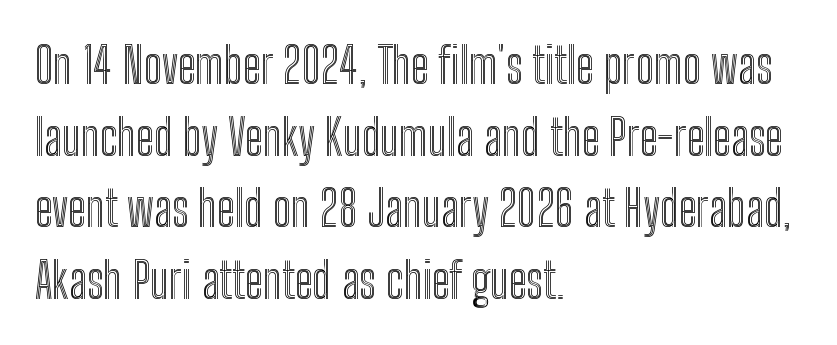
Q: Is the text italic (slanted)? A: No, it is upright.
Q: Is the text underlined? A: No.
Q: How is the paragraph aligned? A: Left-aligned.
Q: Is the spacing between letters normal or unusually wide? A: Normal.
Q: Is the spacing between lines tight, normal or loose? A: Normal.
Q: Width (condensed, normal, or wide)? A: Condensed.
Q: x-height? A: Medium.
Q: Monospaced? A: No.
